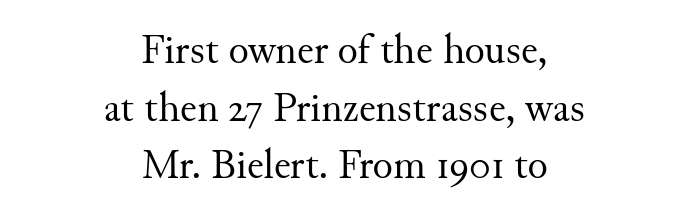
Q: Is the text bold? A: No.
Q: Is the text italic (slanted)? A: No, it is upright.
Q: Is the typeface a serif or a sans-serif typeface? A: Serif.
Q: Is the text underlined? A: No.
Q: How is the paragraph aligned? A: Centered.
Q: Is the spacing between letters normal or unusually wide? A: Normal.
Q: Is the spacing between lines tight, normal or loose? A: Normal.
Q: Width (condensed, normal, or wide)? A: Normal.
Q: Stroke contrast? A: Medium.
Q: x-height? A: Small.
Q: Monospaced? A: No.
